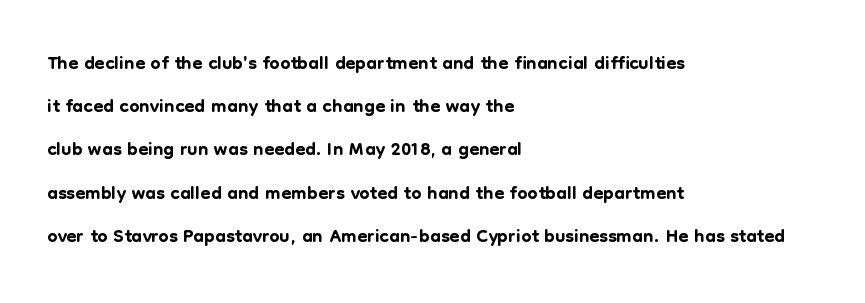
The image shows 29 px sans-serif type, upright; set left-aligned, normal line spacing (1.49x), normal letter spacing, not underlined; low stroke contrast and a medium x-height.
